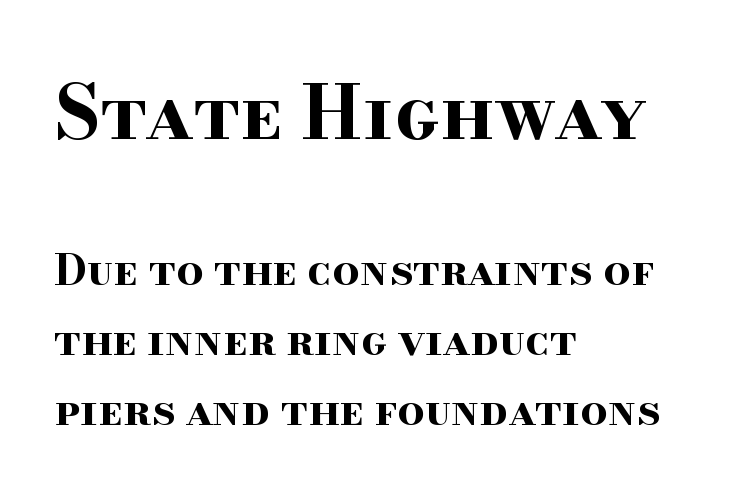
{"serif": "yes", "italic": "no", "bold": "yes", "weight": "bold", "width": "wide", "stroke_contrast": "high", "x_height": "small", "monospaced": "no", "underline": "no", "align": "left", "line_spacing": "normal", "line_spacing_ratio": 1.63, "letter_spacing": "normal", "letter_spacing_em": 0.0, "larger_block": "first", "size_ratio": 1.74, "glyph_px": 75}
